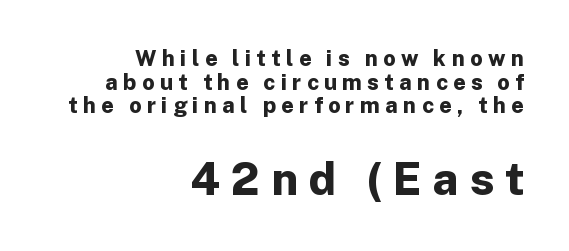
This sample has the flowing, uneven cadence of proportional lettering. A clean baseline with only descenders dipping below it. Right-aligned paragraph, ragged on the left. Horizontal bands of white between lines are thin slivers.
